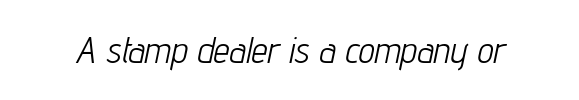
A typesetter would call this proportional, since set widths differ per character. The cut favours lightness, reaching ordinary text weight at its darkest. The area under the type is left untouched. Rendered with sloped, italic letterforms. You could call the tracking neutral — neither tight nor loose.
